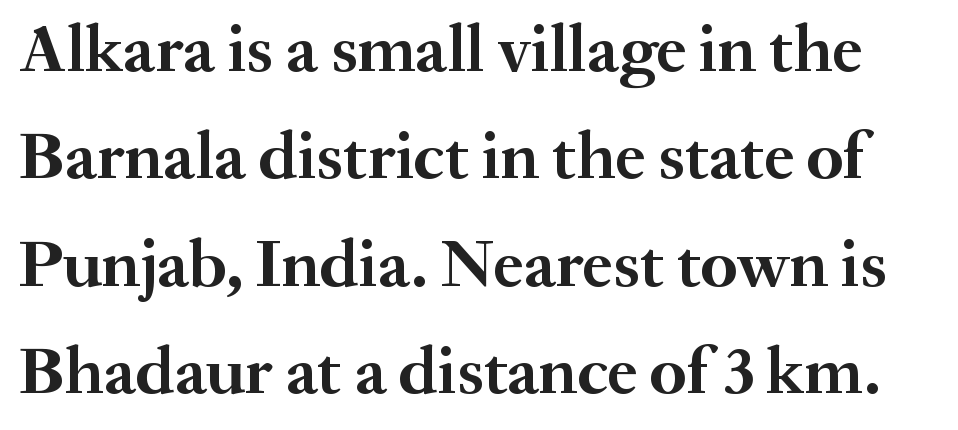
{"serif": "yes", "italic": "no", "bold": "yes", "weight": "semibold", "width": "normal", "stroke_contrast": "medium", "x_height": "small", "monospaced": "no", "underline": "no", "line_spacing": "normal", "line_spacing_ratio": 1.58, "letter_spacing": "normal", "letter_spacing_em": 0.0, "glyph_px": 68}
